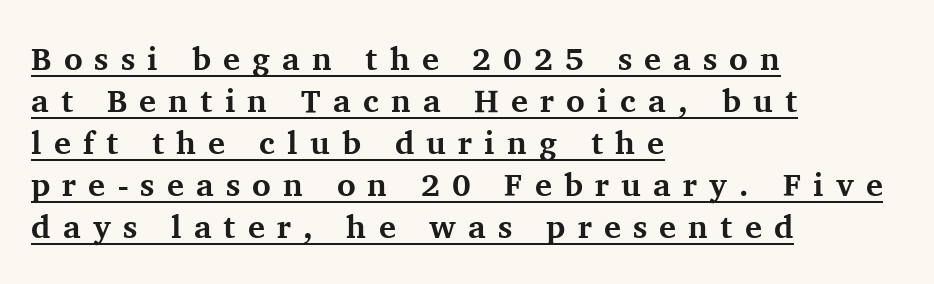
Q: Is the text bold? A: Yes.
Q: Is the text italic (slanted)? A: No, it is upright.
Q: Is the typeface a serif or a sans-serif typeface? A: Serif.
Q: Is the text underlined? A: Yes.
Q: How is the paragraph aligned? A: Left-aligned.
Q: Is the spacing between letters normal or unusually wide? A: Unusually wide.
Q: Is the spacing between lines tight, normal or loose? A: Normal.
Q: Width (condensed, normal, or wide)? A: Normal.
Q: Stroke contrast? A: Medium.
Q: x-height? A: Medium.
Q: Monospaced? A: No.
